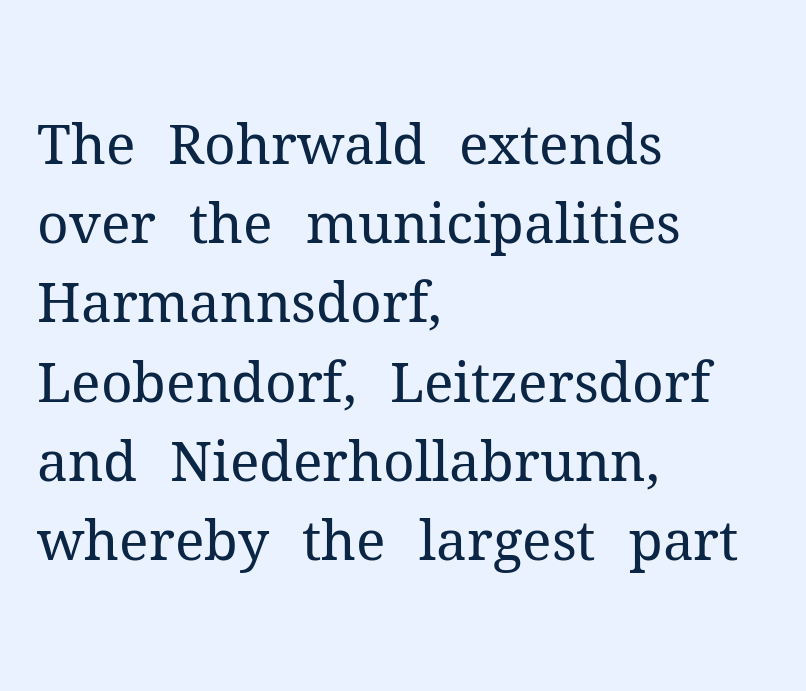
Q: Is the text bold? A: No.
Q: Is the text italic (slanted)? A: No, it is upright.
Q: Is the typeface a serif or a sans-serif typeface? A: Serif.
Q: Is the text underlined? A: No.
Q: How is the paragraph aligned? A: Left-aligned.
Q: Is the spacing between letters normal or unusually wide? A: Normal.
Q: Is the spacing between lines tight, normal or loose? A: Normal.
Q: Width (condensed, normal, or wide)? A: Normal.
Q: Stroke contrast? A: Medium.
Q: x-height? A: Medium.
Q: Monospaced? A: No.
